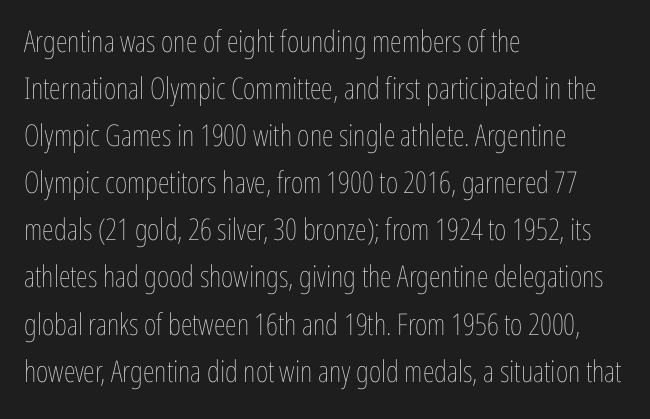
The vertical gap from one line to the next is medium. Underlining? Definitely not there. Stems and bowls with no extra thickness — not bold. Posture: upright roman. These lines are set flush left with a ragged right edge. A typesetter would call this zero additional tracking.
